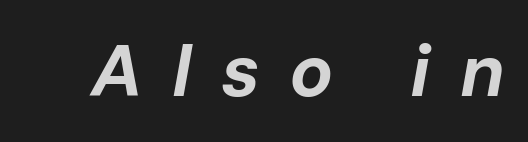
Q: Is the text bold? A: Yes.
Q: Is the text italic (slanted)? A: Yes, it leans right by about 10 degrees.
Q: Is the text underlined? A: No.
Q: Is the spacing between letters normal or unusually wide? A: Unusually wide.
Q: Width (condensed, normal, or wide)? A: Normal.
Q: Stroke contrast? A: Low.
Q: x-height? A: Medium.
Q: Monospaced? A: No.
